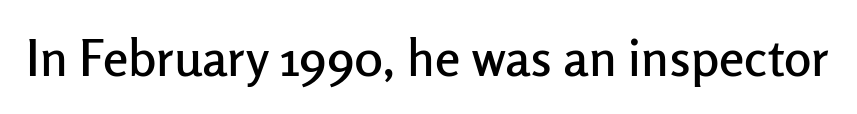
The image shows 51 px sans-serif type, upright; set normal letter spacing, not underlined; low stroke contrast and a medium x-height.
